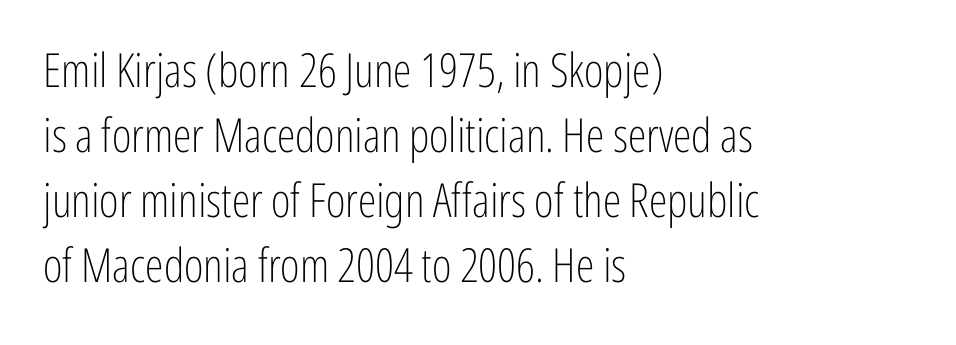
{"serif": "no", "italic": "no", "bold": "no", "weight": "light", "width": "condensed", "stroke_contrast": "low", "x_height": "medium", "monospaced": "no", "underline": "no", "align": "left", "line_spacing": "normal", "line_spacing_ratio": 1.38, "letter_spacing": "normal", "letter_spacing_em": 0.0, "glyph_px": 47}
